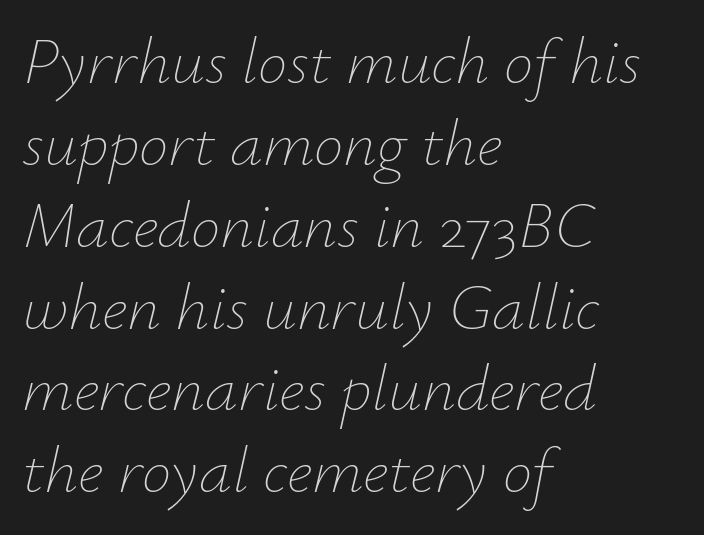
A clean baseline with only descenders dipping below it. Characters are canted at an angle relative to the baseline's perpendicular. Look at the tracking — it's just the regular setting, nothing added. No heavy texture on the line: the type isn't bold.
